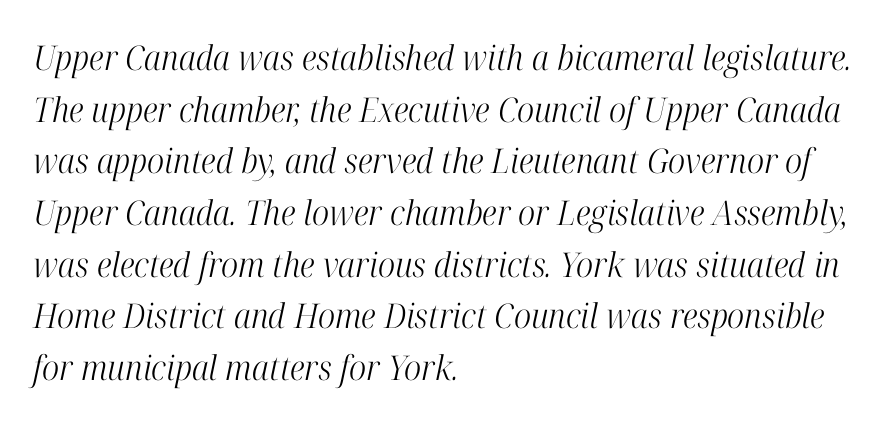
Q: Is the text bold? A: No.
Q: Is the text italic (slanted)? A: Yes, it leans right by about 12 degrees.
Q: Is the typeface a serif or a sans-serif typeface? A: Serif.
Q: Is the text underlined? A: No.
Q: How is the paragraph aligned? A: Left-aligned.
Q: Is the spacing between letters normal or unusually wide? A: Normal.
Q: Is the spacing between lines tight, normal or loose? A: Normal.
Q: Width (condensed, normal, or wide)? A: Condensed.
Q: Stroke contrast? A: High.
Q: x-height? A: Medium.
Q: Monospaced? A: No.
